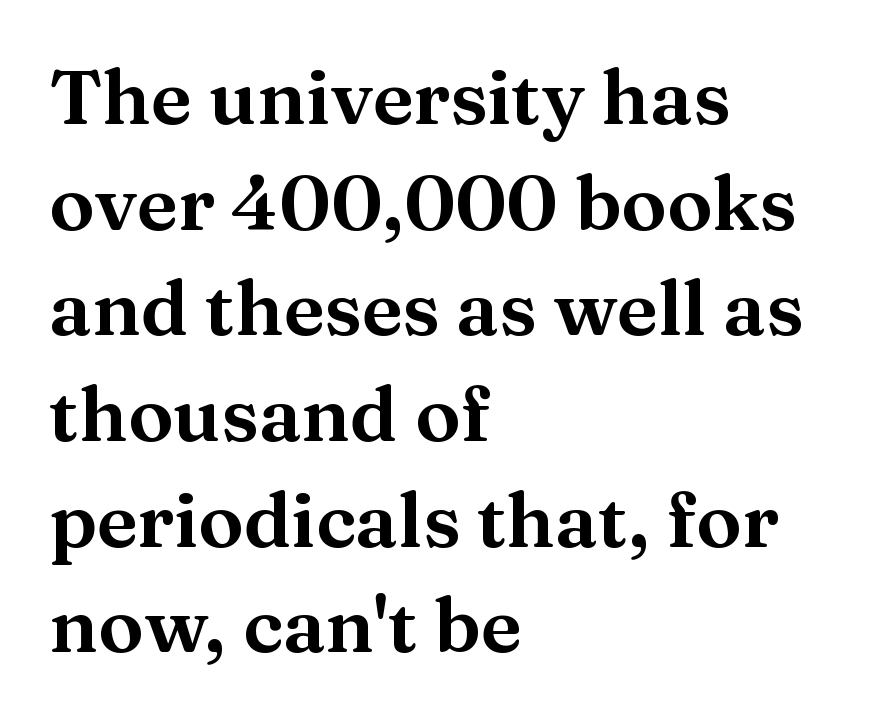
These lines are set flush left with a ragged right edge. The type family on display is of the serif kind. Spacing verdict: proportional, widths tailored to each character. The letters stand straight up with perfectly vertical stems. The glyphs are unaccompanied by any horizontal stroke below them.
